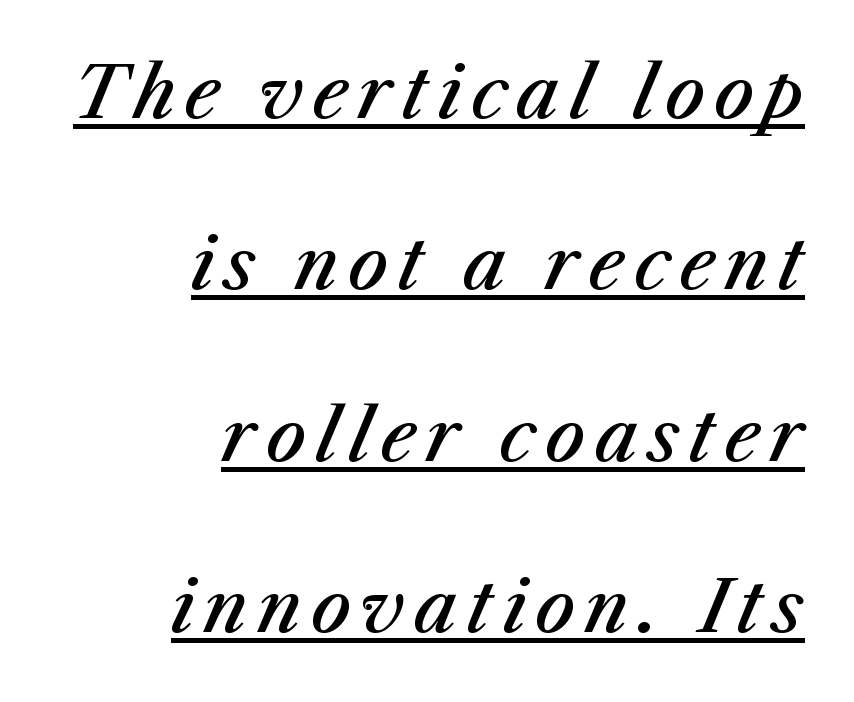
Note the varied advance widths — an 'i' is clearly narrower than an 'm'. Emphasis by weight is partial: semibold. The face used here appears with an underline applied. Leftover space on each line is placed entirely before the opening word.
